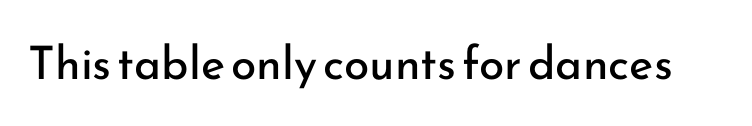
Posture: upright roman. What stands out about the letter spacing? Nothing — it is the standard amount. Varying glyph widths throughout — classic text-font behaviour. The typeface chosen for these lines omits serifs.
